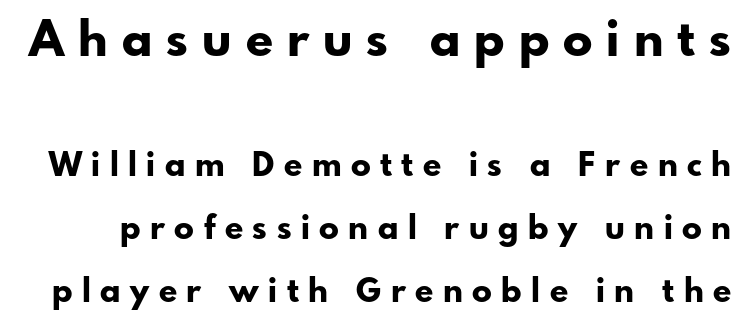
{"serif": "no", "italic": "no", "bold": "yes", "weight": "bold", "width": "normal", "stroke_contrast": "low", "x_height": "small", "monospaced": "no", "underline": "no", "line_spacing": "loose", "line_spacing_ratio": 1.91, "letter_spacing": "wide", "letter_spacing_em": 0.29, "larger_block": "first", "size_ratio": 1.48, "glyph_px": 49}
